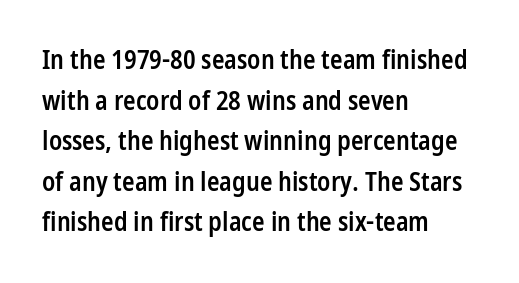
Q: Is the text bold? A: Semi-bold.
Q: Is the text italic (slanted)? A: No, it is upright.
Q: Is the text underlined? A: No.
Q: How is the paragraph aligned? A: Left-aligned.
Q: Is the spacing between letters normal or unusually wide? A: Normal.
Q: Is the spacing between lines tight, normal or loose? A: Normal.
